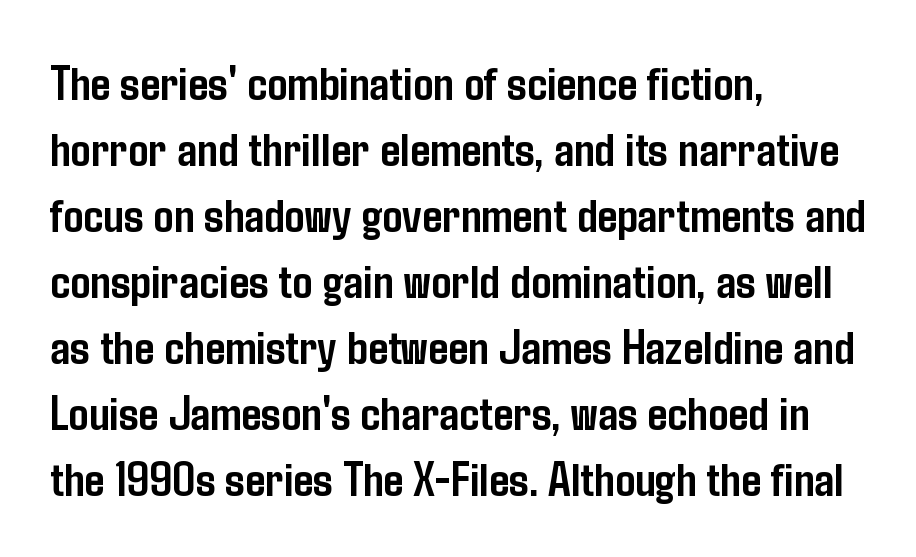
{"serif": "no", "italic": "no", "bold": "yes", "weight": "semibold", "width": "condensed", "stroke_contrast": "low", "x_height": "medium", "monospaced": "no", "underline": "no", "align": "left", "line_spacing": "normal", "line_spacing_ratio": 1.32, "letter_spacing": "normal", "letter_spacing_em": 0.0, "glyph_px": 50}
